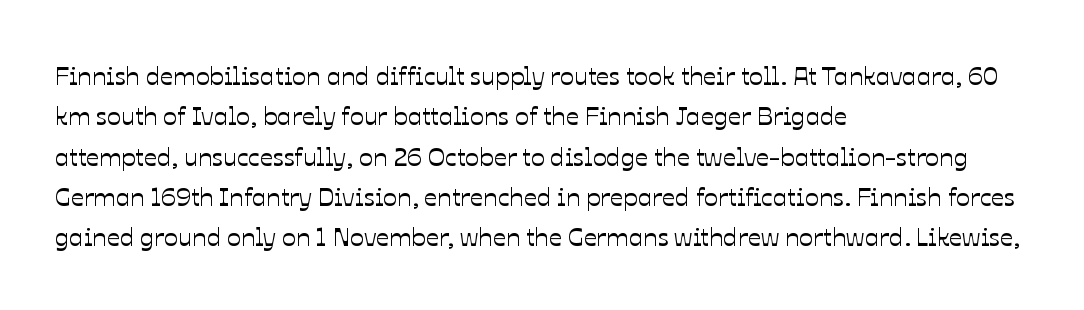
Q: Is the text italic (slanted)? A: No, it is upright.
Q: Is the text underlined? A: No.
Q: How is the paragraph aligned? A: Left-aligned.
Q: Is the spacing between letters normal or unusually wide? A: Normal.
Q: Is the spacing between lines tight, normal or loose? A: Normal.
